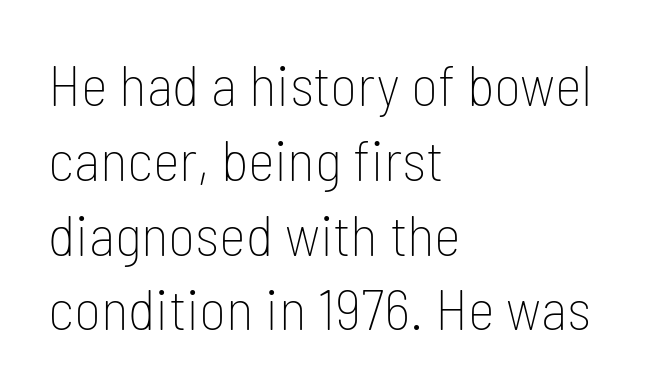
{"serif": "no", "italic": "no", "bold": "no", "weight": "thin", "width": "condensed", "stroke_contrast": "low", "x_height": "medium", "monospaced": "no", "underline": "no", "align": "left", "line_spacing": "normal", "line_spacing_ratio": 1.29, "letter_spacing": "normal", "letter_spacing_em": 0.0, "glyph_px": 58}
